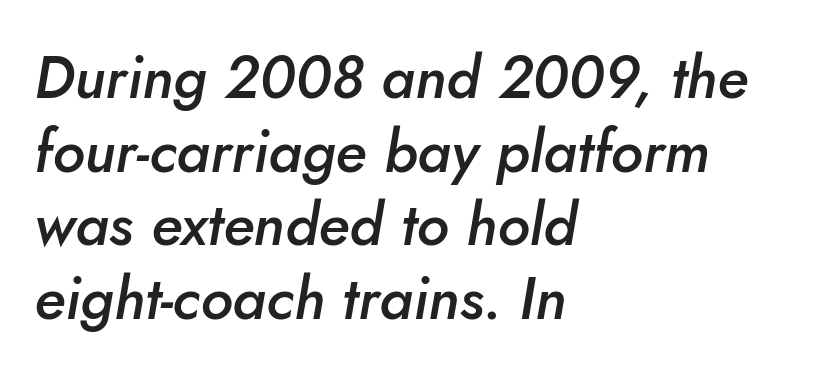
{"italic": "yes", "lean": "right", "slant_degrees": 10, "bold": "semi", "weight": "semibold", "width": "normal", "stroke_contrast": "low", "x_height": "small", "monospaced": "no", "underline": "no", "align": "left", "line_spacing": "normal", "line_spacing_ratio": 1.25, "letter_spacing": "normal", "letter_spacing_em": 0.0, "glyph_px": 59}
